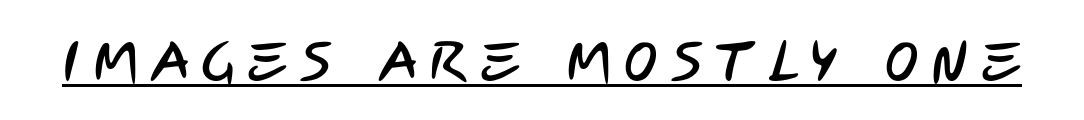
Q: Is the typeface a serif or a sans-serif typeface? A: Sans-serif.
Q: Is the text underlined? A: Yes.
Q: Is the spacing between letters normal or unusually wide? A: Unusually wide.
Q: Width (condensed, normal, or wide)? A: Condensed.
Q: Stroke contrast? A: Low.
Q: x-height? A: Large.
Q: Monospaced? A: No.
